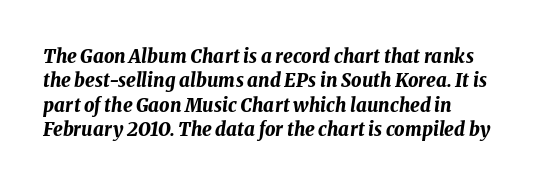
Q: Is the text bold? A: Yes.
Q: Is the text italic (slanted)? A: Yes, it leans right by about 8 degrees.
Q: Is the text underlined? A: No.
Q: Is the spacing between letters normal or unusually wide? A: Normal.
